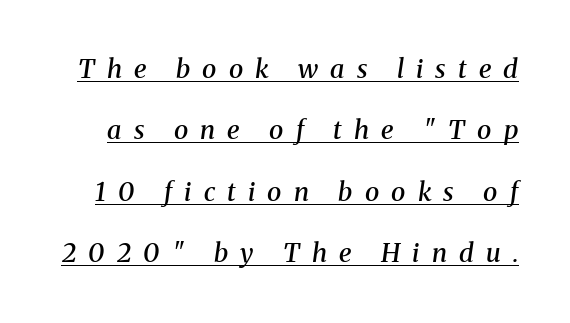
{"italic": "yes", "lean": "right", "slant_degrees": 8, "bold": "semi", "underline": "yes", "line_spacing": "loose", "line_spacing_ratio": 2.36, "letter_spacing": "wide", "letter_spacing_em": 0.47, "glyph_px": 26}
